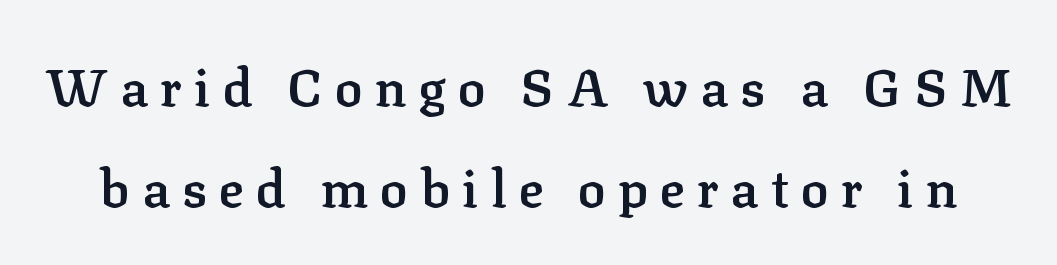
{"serif": "yes", "italic": "no", "bold": "semi", "weight": "semibold", "width": "normal", "stroke_contrast": "low", "x_height": "medium", "monospaced": "no", "underline": "no", "line_spacing": "loose", "line_spacing_ratio": 1.94, "letter_spacing": "wide", "letter_spacing_em": 0.23, "glyph_px": 52}
